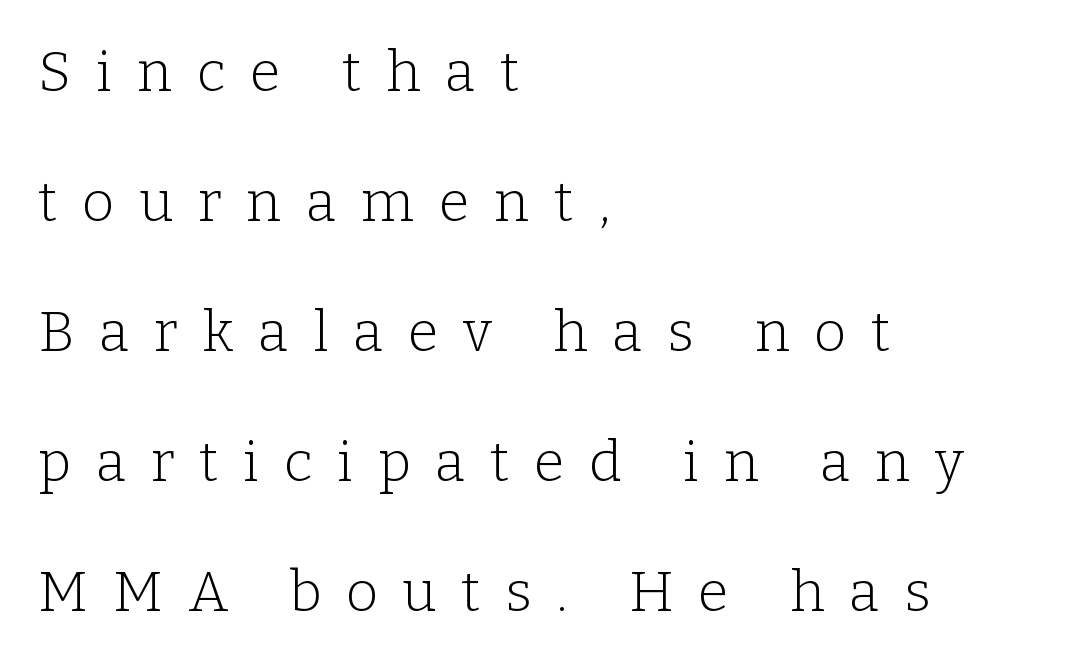
Quick note: not italic, upright. This sample has the flowing, uneven cadence of proportional lettering. A serif font was chosen for this passage. These lines stand farther apart than default settings would place them.
